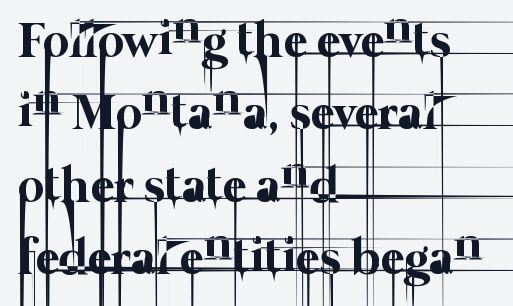
Q: Is the text bold? A: No.
Q: Is the text underlined? A: No.
Q: How is the paragraph aligned? A: Left-aligned.
Q: Is the spacing between letters normal or unusually wide? A: Normal.
Q: Is the spacing between lines tight, normal or loose? A: Normal.
Q: Width (condensed, normal, or wide)? A: Normal.
Q: Stroke contrast? A: Low.
Q: x-height? A: Medium.
Q: Monospaced? A: No.
